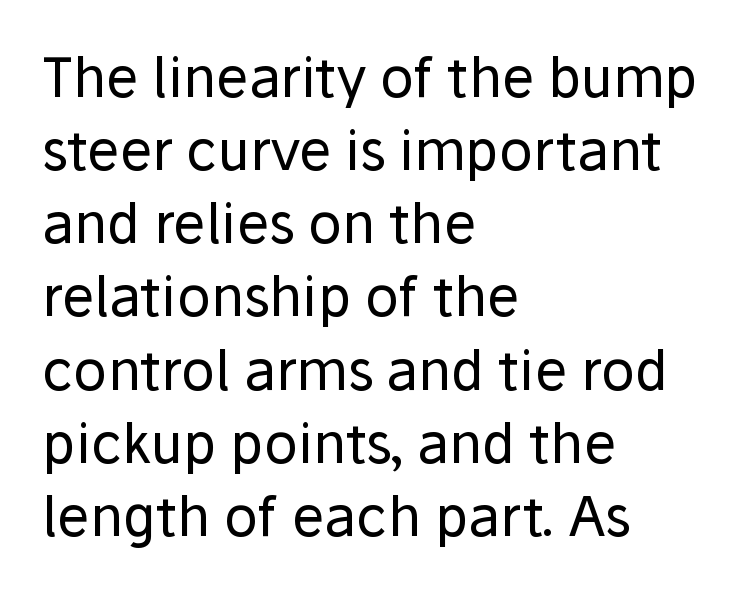
The image shows 55 px regular-weight sans-serif type, upright; set left-aligned, normal line spacing (1.33x), normal letter spacing, not underlined; low stroke contrast and a medium x-height.
